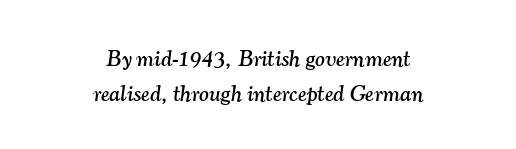
{"italic": "yes", "lean": "right", "slant_degrees": 7, "underline": "no", "align": "center", "line_spacing": "normal", "line_spacing_ratio": 1.54, "letter_spacing": "normal", "letter_spacing_em": 0.0, "glyph_px": 23}
